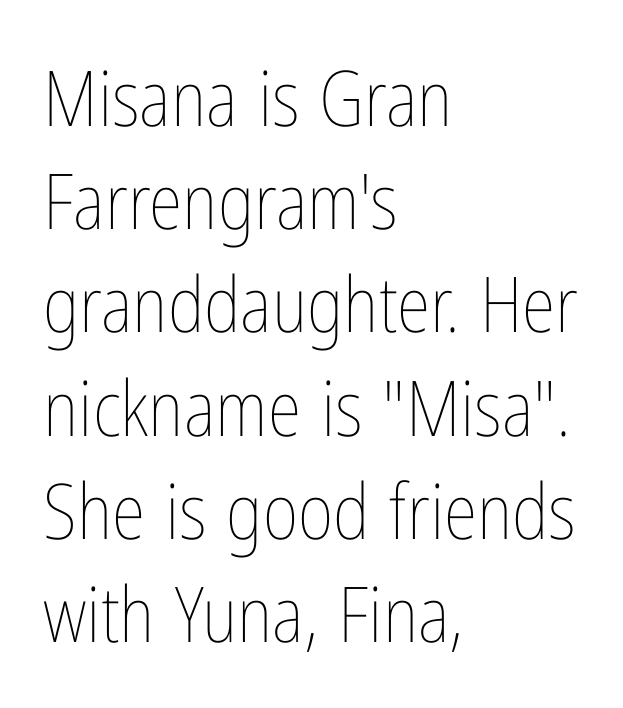
Q: Is the text bold? A: No.
Q: Is the text italic (slanted)? A: No, it is upright.
Q: Is the text underlined? A: No.
Q: How is the paragraph aligned? A: Left-aligned.
Q: Is the spacing between letters normal or unusually wide? A: Normal.
Q: Is the spacing between lines tight, normal or loose? A: Normal.
Q: Width (condensed, normal, or wide)? A: Condensed.
Q: Stroke contrast? A: Low.
Q: x-height? A: Medium.
Q: Monospaced? A: No.
